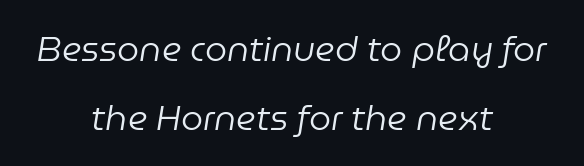
Q: Is the text bold? A: No.
Q: Is the text italic (slanted)? A: Yes, it leans right by about 9 degrees.
Q: Is the text underlined? A: No.
Q: How is the paragraph aligned? A: Centered.
Q: Is the spacing between letters normal or unusually wide? A: Normal.
Q: Is the spacing between lines tight, normal or loose? A: Loose.
Q: Width (condensed, normal, or wide)? A: Normal.
Q: Stroke contrast? A: Low.
Q: x-height? A: Medium.
Q: Monospaced? A: No.
